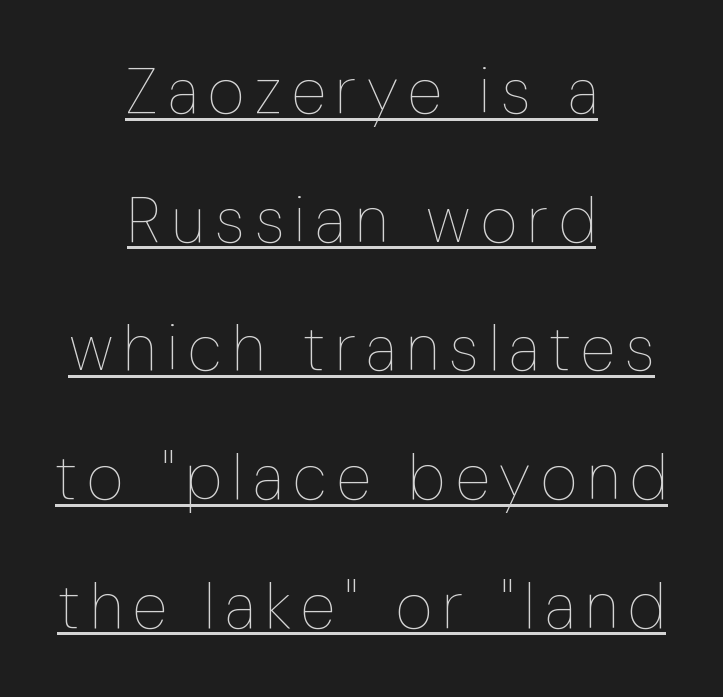
This is the regular roman posture of the typeface. The leading is generous, giving the passage an open texture. One-word summary of the alignment: center. A rule runs beneath these lines of type. The characters are drawn with everyday or finer stroke widths.
